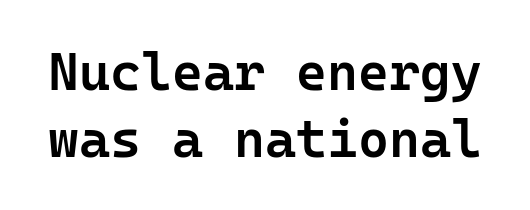
{"serif": "no", "italic": "no", "bold": "semi", "weight": "semibold", "width": "normal", "stroke_contrast": "low", "x_height": "medium", "monospaced": "yes", "underline": "no", "line_spacing": "normal", "line_spacing_ratio": 1.26, "letter_spacing": "normal", "letter_spacing_em": 0.0, "glyph_px": 53}
